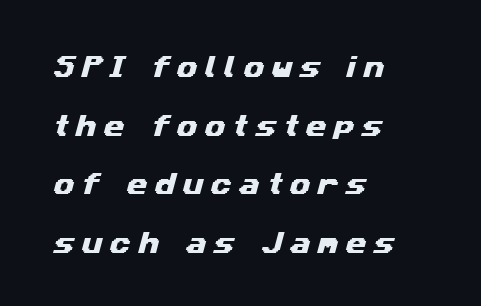
{"underline": "no", "align": "left", "line_spacing": "loose", "line_spacing_ratio": 2.44, "letter_spacing": "wide", "letter_spacing_em": 0.3, "glyph_px": 24}
